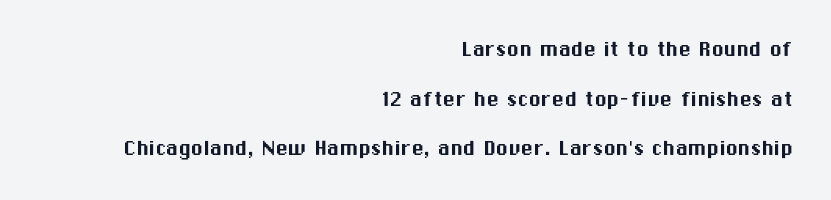
Vertically, the passage feels expansive, rows floating well apart. Lines of text with bare space underneath. Line endings align vertically; line beginnings do not. It's the straight-up-and-down kind of type. Inter-character spacing is left at the font's built-in metrics.
